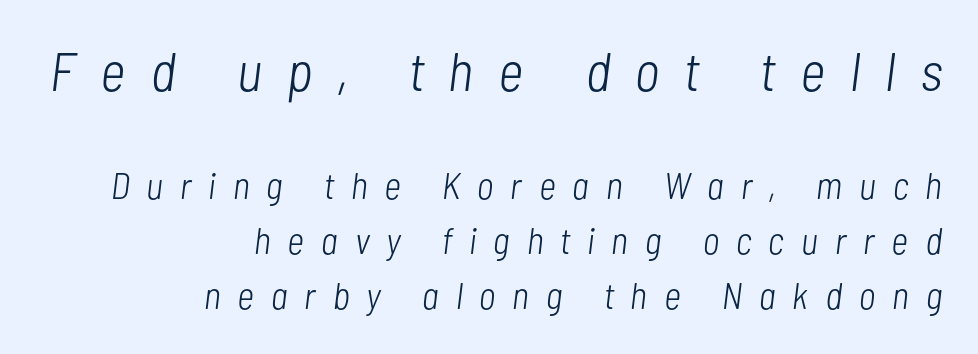
Q: Is the text bold? A: No.
Q: Is the text italic (slanted)? A: Yes, it leans right by about 7 degrees.
Q: Is the text underlined? A: No.
Q: How is the paragraph aligned? A: Right-aligned.
Q: Is the spacing between letters normal or unusually wide? A: Unusually wide.
Q: Is the spacing between lines tight, normal or loose? A: Normal.
Q: Which block of text is set in a larger size, the first (top) or the second (bottom)? A: The first (top) one.
Q: Width (condensed, normal, or wide)? A: Condensed.
Q: Stroke contrast? A: Low.
Q: x-height? A: Medium.
Q: Monospaced? A: No.
